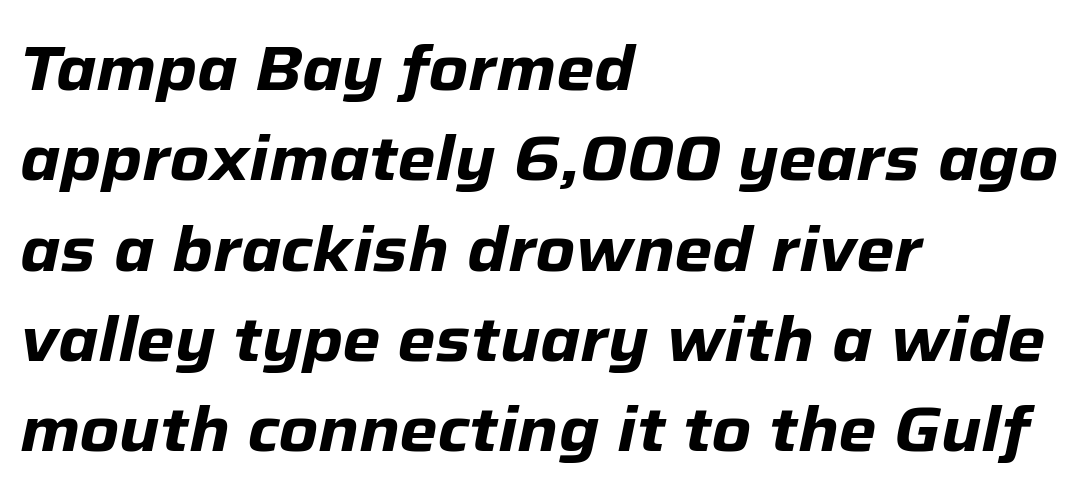
The image shows 61 px heavy type, italic (leaning right); set left-aligned, normal line spacing (1.48x), normal letter spacing, not underlined; low stroke contrast and a medium x-height.
